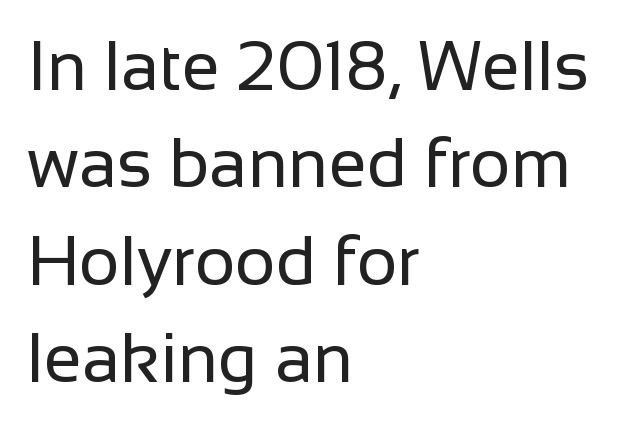
Q: Is the text bold? A: No.
Q: Is the text italic (slanted)? A: No, it is upright.
Q: Is the typeface a serif or a sans-serif typeface? A: Sans-serif.
Q: Is the text underlined? A: No.
Q: How is the paragraph aligned? A: Left-aligned.
Q: Is the spacing between letters normal or unusually wide? A: Normal.
Q: Is the spacing between lines tight, normal or loose? A: Normal.
Q: Width (condensed, normal, or wide)? A: Normal.
Q: Stroke contrast? A: Low.
Q: x-height? A: Medium.
Q: Monospaced? A: No.
